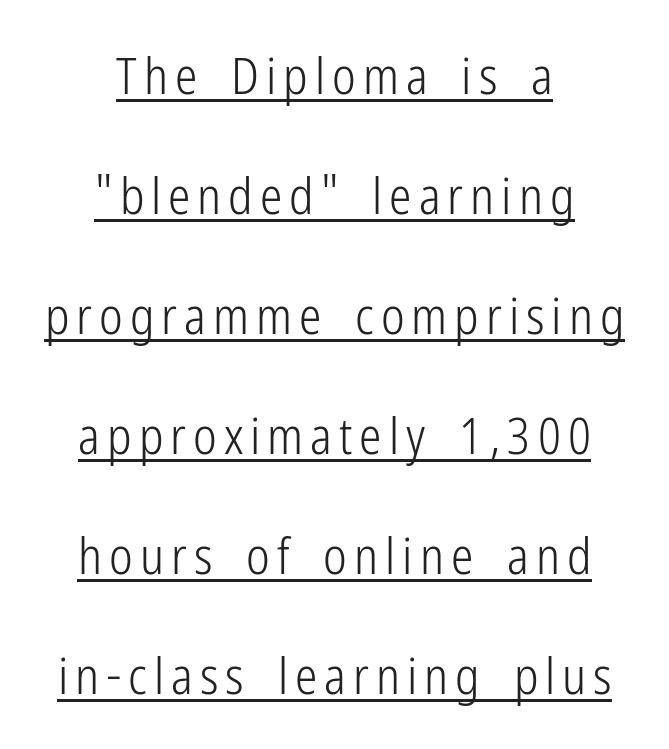
Q: Is the text bold? A: No.
Q: Is the text italic (slanted)? A: No, it is upright.
Q: Is the typeface a serif or a sans-serif typeface? A: Sans-serif.
Q: Is the text underlined? A: Yes.
Q: How is the paragraph aligned? A: Centered.
Q: Is the spacing between lines tight, normal or loose? A: Loose.
Q: Width (condensed, normal, or wide)? A: Condensed.
Q: Stroke contrast? A: Low.
Q: x-height? A: Medium.
Q: Monospaced? A: No.
